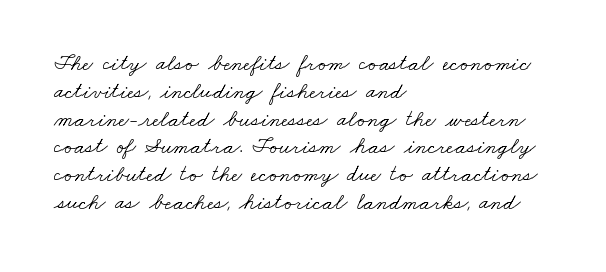
The image shows 23 px text type; set left-aligned, line spacing 1.21x, normal letter spacing, not underlined.
